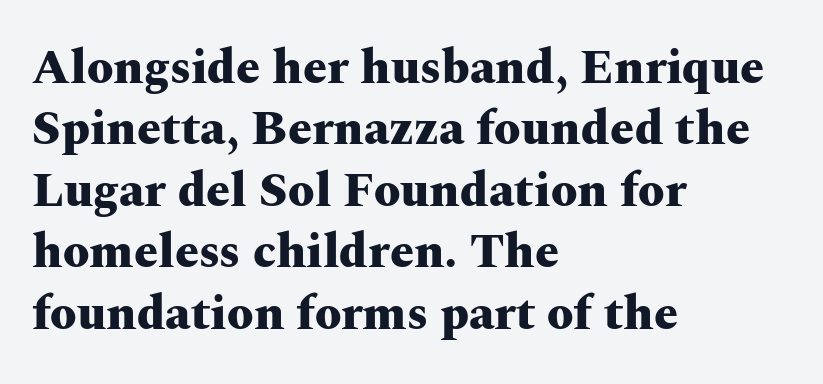
{"serif": "yes", "italic": "no", "bold": "yes", "weight": "heavy", "width": "wide", "stroke_contrast": "medium", "x_height": "medium", "monospaced": "no", "underline": "no", "align": "left", "line_spacing": "normal", "line_spacing_ratio": 1.28, "letter_spacing": "normal", "letter_spacing_em": 0.0, "glyph_px": 48}
